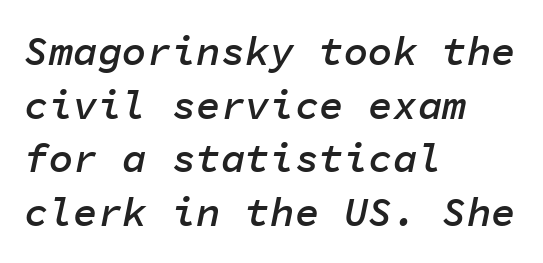
The image shows 41 px semibold type, italic (leaning right), monospaced; set left-aligned, normal line spacing (1.31x), normal letter spacing, not underlined; low stroke contrast and a medium x-height.
